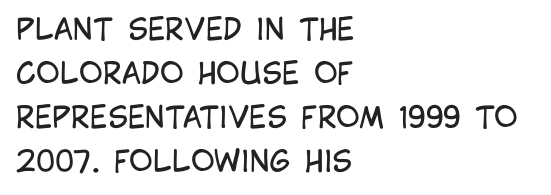
{"serif": "no", "italic": "no", "bold": "no", "weight": "regular", "width": "condensed", "stroke_contrast": "low", "x_height": "large", "monospaced": "no", "underline": "no", "align": "left", "line_spacing": "normal", "line_spacing_ratio": 1.52, "letter_spacing": "normal", "letter_spacing_em": 0.0, "glyph_px": 29}
